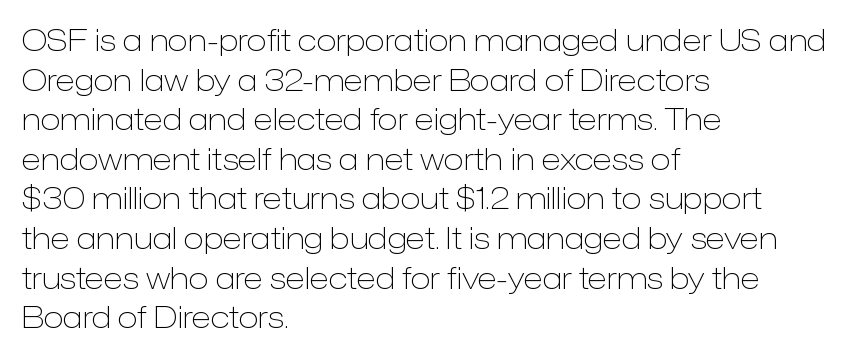
{"serif": "no", "italic": "no", "bold": "no", "weight": "light", "width": "normal", "stroke_contrast": "low", "x_height": "medium", "monospaced": "no", "underline": "no", "align": "left", "line_spacing": "normal", "line_spacing_ratio": 1.32, "letter_spacing": "normal", "letter_spacing_em": 0.0, "glyph_px": 30}
